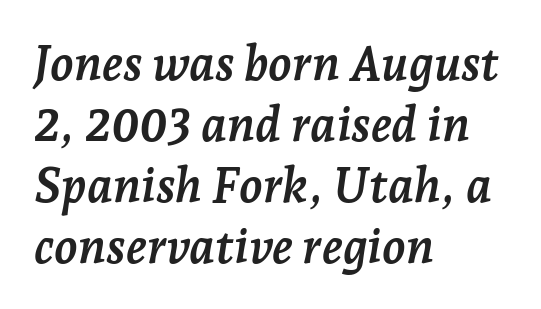
The tracking reads as untouched default to a designer's eye. Note the varied advance widths — an 'i' is clearly narrower than an 'm'. Pretty heavy lettering here — definitely bold. Which margin do the lines hug? The left one — the right edge is uneven. The passage shown is typeset with a serif family.
